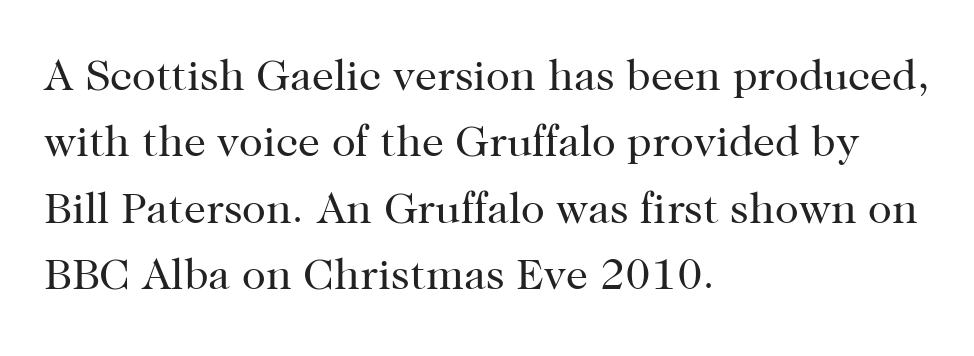
Teacher's note: observe the even left margin — that is flush-left alignment. The glyphs in this specimen are seriffed. Has an underline been added? It has not. Compared with a typical body face, this is equally light or lighter still.
